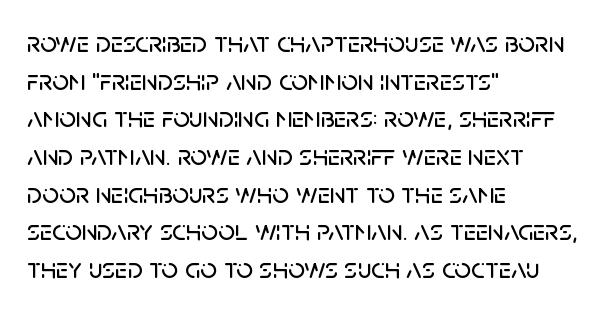
{"serif": "no", "italic": "no", "width": "normal", "stroke_contrast": "low", "x_height": "large", "monospaced": "no", "underline": "no", "align": "left", "line_spacing": "normal", "line_spacing_ratio": 1.3, "letter_spacing": "normal", "letter_spacing_em": 0.0, "glyph_px": 29}
